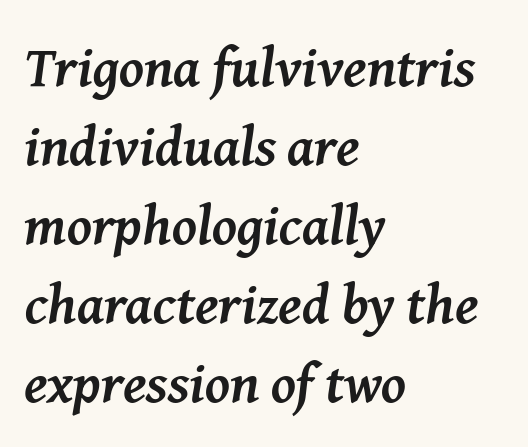
{"serif": "yes", "italic": "yes", "lean": "right", "slant_degrees": 8, "bold": "yes", "weight": "semibold", "width": "normal", "stroke_contrast": "medium", "x_height": "medium", "monospaced": "no", "underline": "no", "align": "left", "line_spacing": "normal", "line_spacing_ratio": 1.41, "letter_spacing": "normal", "letter_spacing_em": 0.0, "glyph_px": 56}
